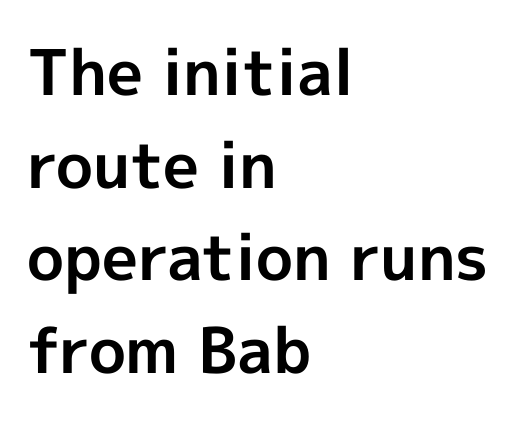
This is roman type, the default non-slanted kind. Nobody touched the tracking dial on this one. Caption: bold face, heavy strokes. Serif or sans? Sans — the stroke terminals are bare. This sample has the flowing, uneven cadence of proportional lettering.
